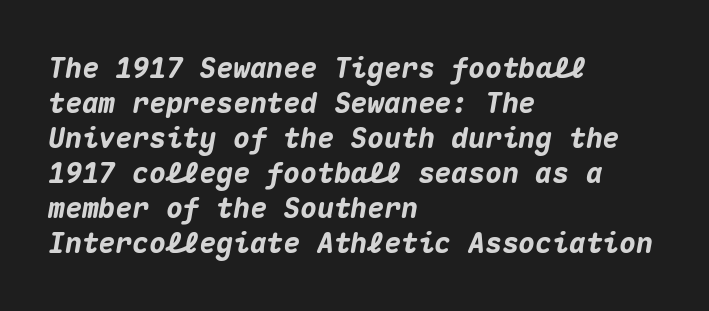
If you drew a ruler down the left edge, every line would touch it. Glyph-to-glyph distance matches everyday printed text. In terms of leading, this rendering sits right in the middle. Is this a fixed-width face? Yes — each glyph sits in an identical cell. The lettering tilts uniformly, giving the passage an italic look.
